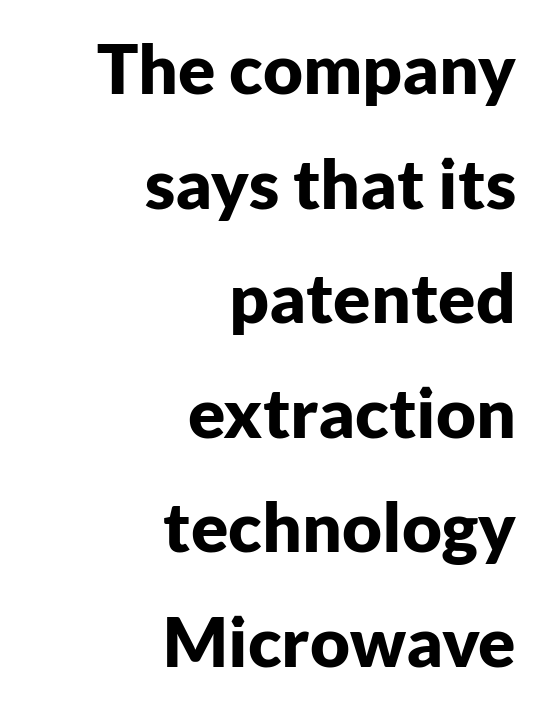
Q: Is the text bold? A: Yes.
Q: Is the text italic (slanted)? A: No, it is upright.
Q: Is the typeface a serif or a sans-serif typeface? A: Sans-serif.
Q: Is the text underlined? A: No.
Q: How is the paragraph aligned? A: Right-aligned.
Q: Is the spacing between letters normal or unusually wide? A: Normal.
Q: Is the spacing between lines tight, normal or loose? A: Normal.
Q: Width (condensed, normal, or wide)? A: Normal.
Q: Stroke contrast? A: Low.
Q: x-height? A: Medium.
Q: Monospaced? A: No.
